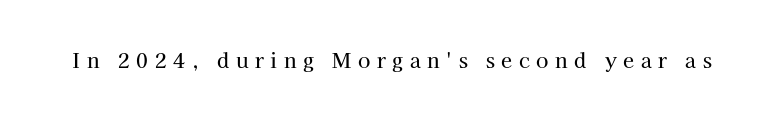
Rule under the text: the space is simply empty. Each word looks stretched out because of the extra space between its letters. The lettering holds an erect, upright posture throughout.
